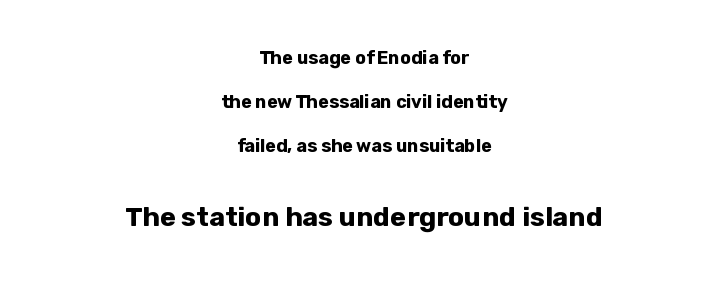
This sample is center-justified, so both line endings float freely. This sample trades compactness for vertical openness between lines. This sample uses an upright cut, with every glyph sitting square on the baseline. The foot of each line stays bare and open. Pretty heavy lettering here — definitely bold.
